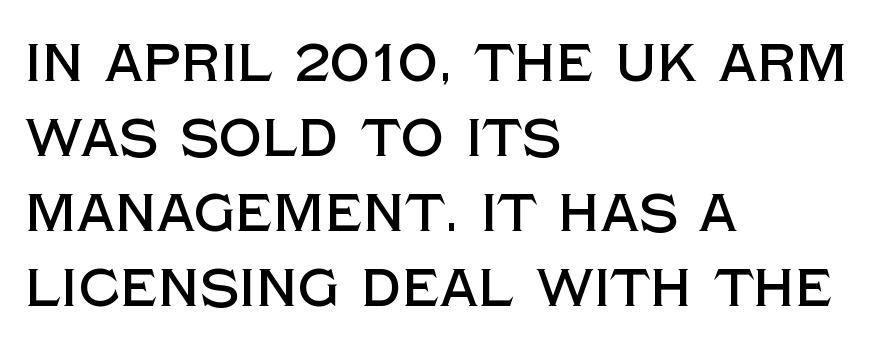
{"serif": "no", "italic": "no", "width": "normal", "x_height": "large", "monospaced": "no", "underline": "no", "align": "left", "line_spacing": "normal", "line_spacing_ratio": 1.39, "letter_spacing": "normal", "letter_spacing_em": 0.0, "glyph_px": 54}
